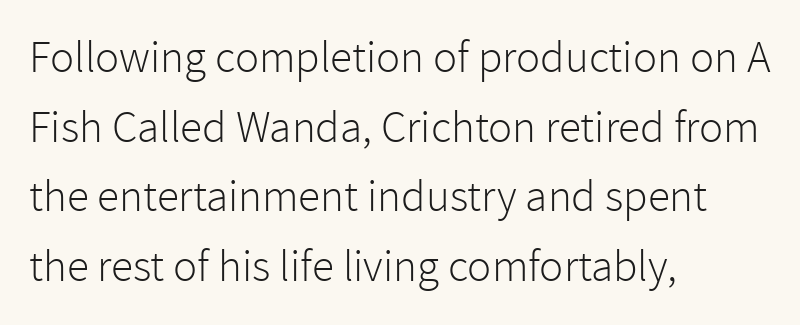
{"serif": "no", "italic": "no", "bold": "no", "weight": "light", "width": "normal", "stroke_contrast": "low", "x_height": "medium", "monospaced": "no", "underline": "no", "align": "left", "line_spacing": "normal", "line_spacing_ratio": 1.55, "letter_spacing": "normal", "letter_spacing_em": 0.0, "glyph_px": 45}
